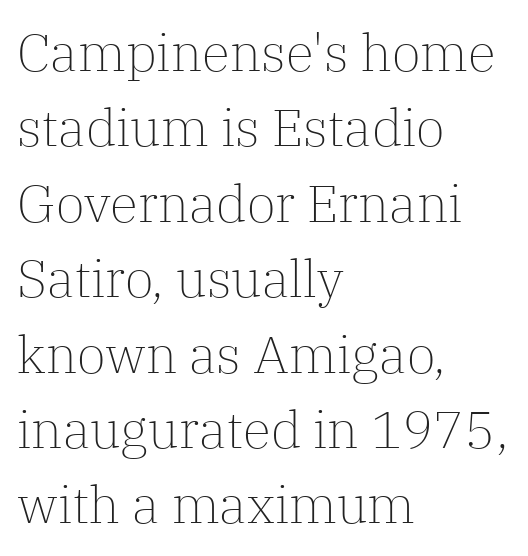
How are the letters spaced? Ordinarily, with no added tracking. Normally led — the rows are evenly, conventionally spaced. Is this a fixed-width face? No — the glyphs have proportional, varying widths. In terms of letterform style, serifs are clearly present. The foot of each line stays bare and open. Caption: multi-line text, flush left, ragged right.
